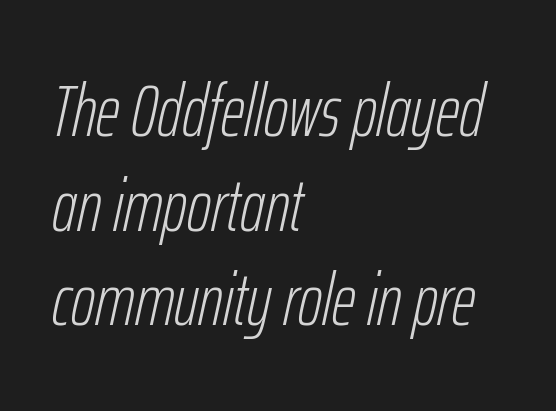
The string is rendered with underlining switched off. The typography opts for an oblique posture over an upright one. Is the type heavy? It reads as light-to-regular instead. The face used here is proportionally spaced, like ordinary book or web type.
